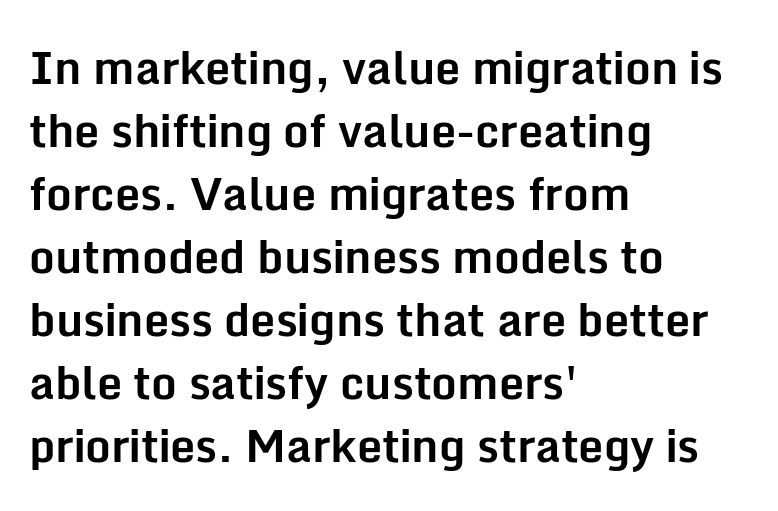
The space between consecutive lines is moderate. Its strokes are broad and dark, the hallmark of bold type. No word sits above an underline. Glyph-to-glyph distance matches everyday printed text. Alignment: flush left. Rendered with straight, roman letterforms.
